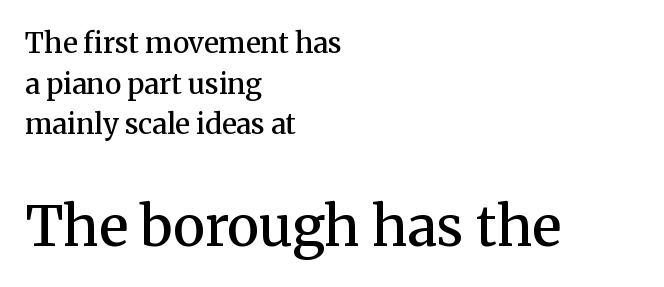
Q: Is the text bold? A: Semi-bold.
Q: Is the text italic (slanted)? A: No, it is upright.
Q: Is the typeface a serif or a sans-serif typeface? A: Serif.
Q: Is the text underlined? A: No.
Q: How is the paragraph aligned? A: Left-aligned.
Q: Is the spacing between letters normal or unusually wide? A: Normal.
Q: Is the spacing between lines tight, normal or loose? A: Normal.
Q: Which block of text is set in a larger size, the first (top) or the second (bottom)? A: The second (bottom) one.
Q: Width (condensed, normal, or wide)? A: Normal.
Q: Stroke contrast? A: Medium.
Q: x-height? A: Medium.
Q: Monospaced? A: No.
